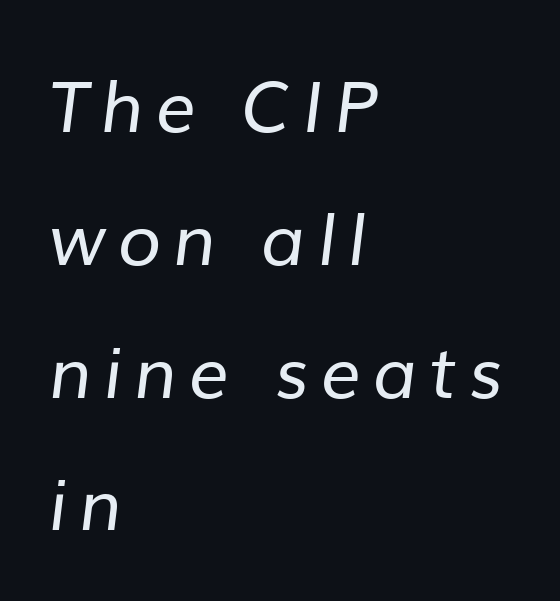
The image shows 71 px regular-weight sans-serif type; set left-aligned, line spacing 1.87x, not underlined; low stroke contrast and a medium x-height.
